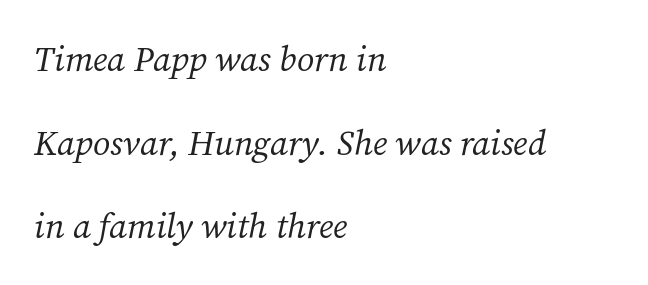
This is not heavy type; no bold has been used. Observe the ordinary spacing: letters are neighbours, not strangers. A classic flush-left, rag-right setting is used for this passage. One glance says open: line gaps are wider than usual. Font category for this specimen: serif.
